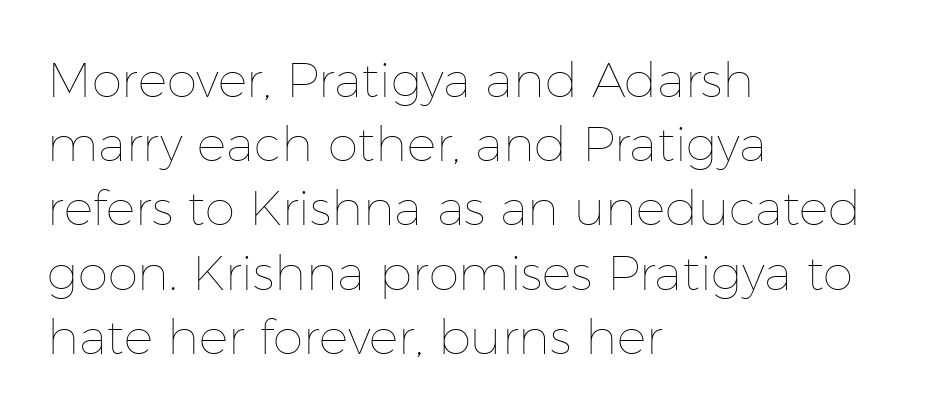
Bold? No — there's no thickening of the strokes. The tracking reads as untouched default to a designer's eye. Short and long lines alike share a common starting point at left. The leading is moderate, giving the passage an even texture. Each letter keeps its own natural width here, so spacing adapts to shape.
